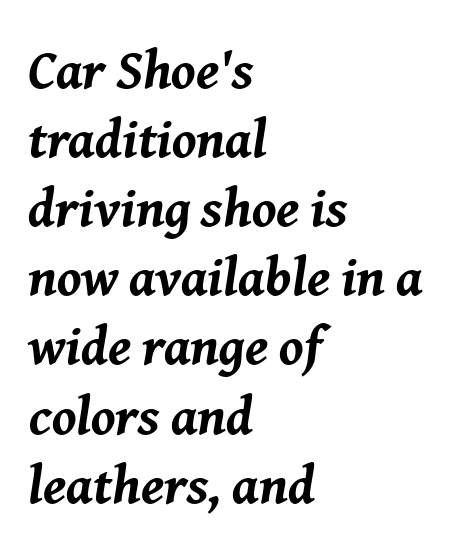
{"italic": "yes", "lean": "right", "slant_degrees": 8, "bold": "yes", "weight": "bold", "width": "normal", "stroke_contrast": "medium", "x_height": "medium", "monospaced": "no", "underline": "no", "align": "left", "line_spacing": "normal", "line_spacing_ratio": 1.28, "letter_spacing": "normal", "letter_spacing_em": 0.0, "glyph_px": 54}
